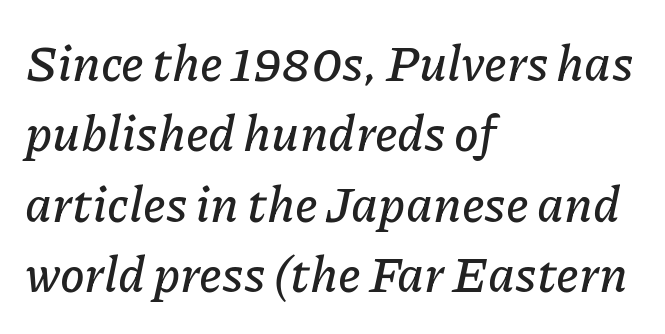
The image shows 50 px text type, italic (leaning right); set left-aligned, normal line spacing (1.41x), normal letter spacing, not underlined; low stroke contrast and a medium x-height.
